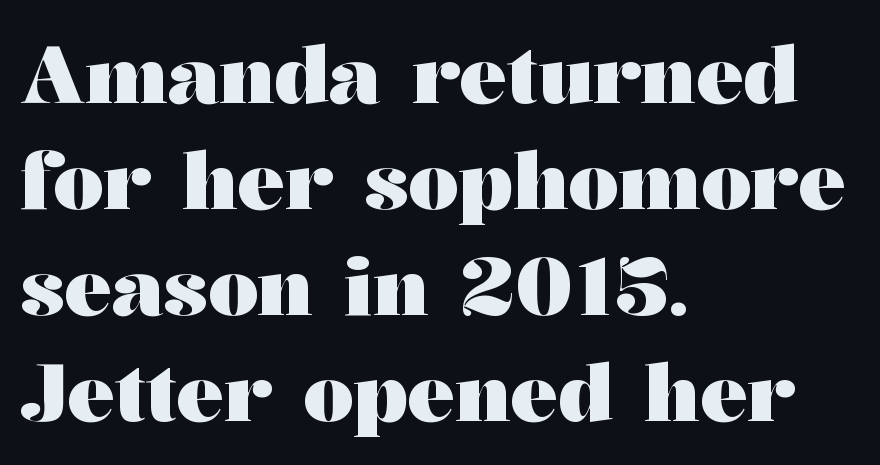
The space directly below the letters is spotless. Check where the strokes stop: tiny serifs finish them off. How are the letters spaced? Ordinarily, with no added tracking. Weight check: bold — yes, fully. A normal amount of white space separates one row of letters from the next.
